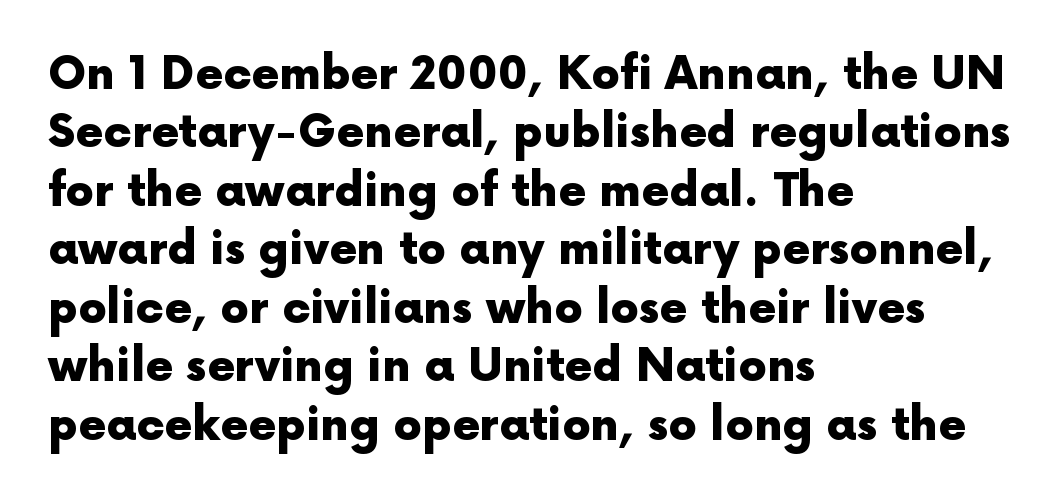
No feet cap the strokes, marking this as sans-serif type. One-word summary of the alignment: left. Character widths vary here, with narrow letters taking less room than wide ones. The lettering holds an erect, upright posture throughout. The space beneath each line is pristine and unruled.
